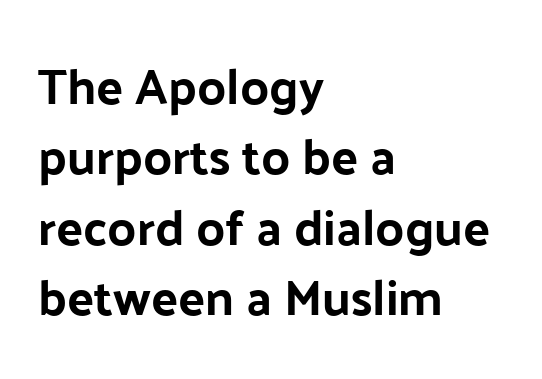
{"serif": "no", "italic": "no", "width": "normal", "stroke_contrast": "low", "x_height": "medium", "monospaced": "no", "underline": "no", "align": "left", "line_spacing": "normal", "line_spacing_ratio": 1.41, "letter_spacing": "normal", "letter_spacing_em": 0.0, "glyph_px": 50}
